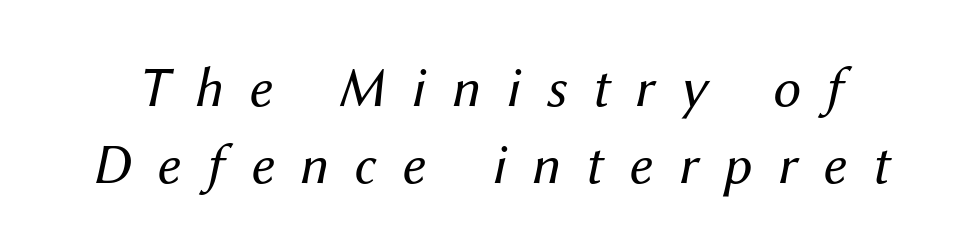
{"italic": "yes", "lean": "right", "slant_degrees": 12, "bold": "no", "weight": "regular", "width": "normal", "stroke_contrast": "medium", "x_height": "medium", "monospaced": "no", "underline": "no", "line_spacing": "normal", "line_spacing_ratio": 1.37, "letter_spacing": "wide", "letter_spacing_em": 0.46, "glyph_px": 56}
